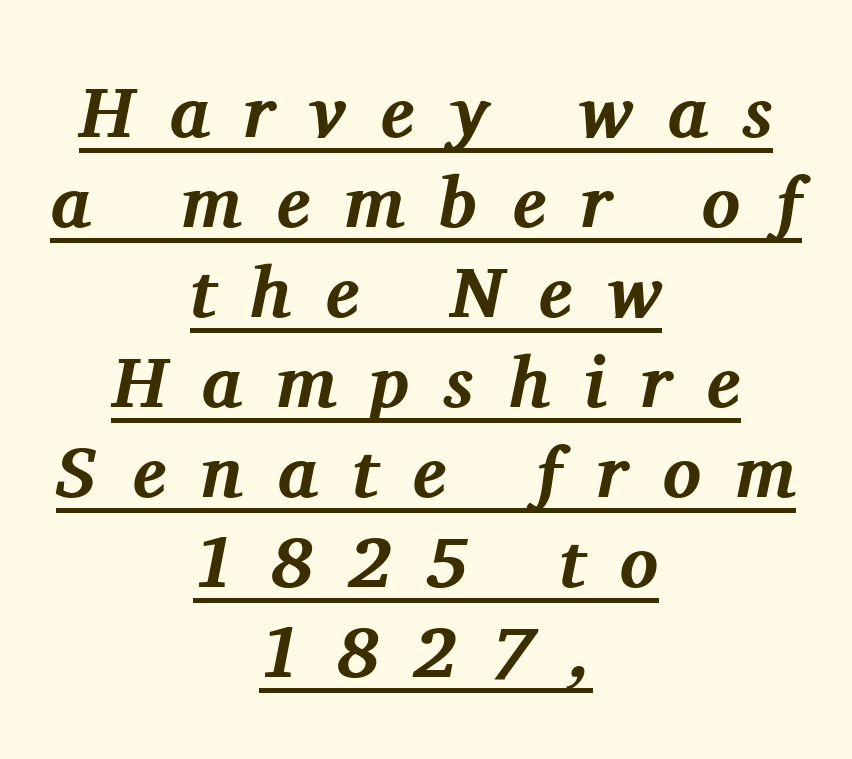
The image shows 72 px bold serif type, italic (leaning right); set centered, normal line spacing (1.25x), unusually wide letter spacing (+0.48 em), underlined; medium stroke contrast and a medium x-height.
